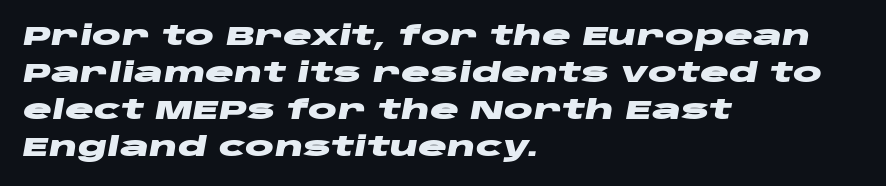
The gap between lines stays unmarked. The glyphs have the mass of a bold cut. Emphasis-style slanted type is in use. Compared with a centered layout, this one pins lines to the left instead.
